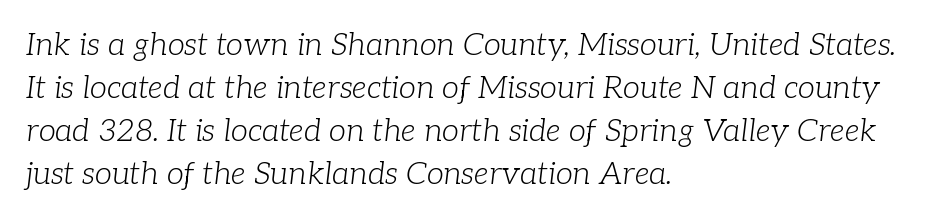
The rendering anchors every line to the left-hand side. Does the leading feel generous? No, just average. Yep, that's italic — everything's leaning. Between one letter and the next there's only the usual sliver of space.
